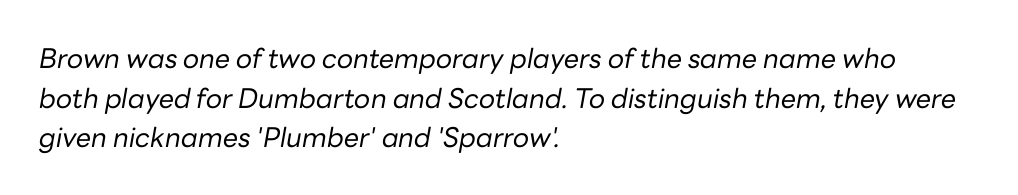
{"italic": "yes", "lean": "right", "slant_degrees": 10, "bold": "no", "underline": "no", "align": "left", "line_spacing": "normal", "line_spacing_ratio": 1.47, "letter_spacing": "normal", "letter_spacing_em": 0.0, "glyph_px": 27}
